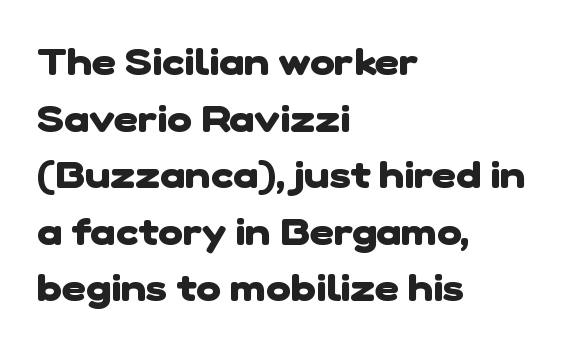
Q: Is the text bold? A: Yes.
Q: Is the typeface a serif or a sans-serif typeface? A: Sans-serif.
Q: Is the text underlined? A: No.
Q: How is the paragraph aligned? A: Left-aligned.
Q: Is the spacing between letters normal or unusually wide? A: Normal.
Q: Is the spacing between lines tight, normal or loose? A: Normal.
Q: Width (condensed, normal, or wide)? A: Normal.
Q: Stroke contrast? A: Low.
Q: x-height? A: Medium.
Q: Monospaced? A: No.
